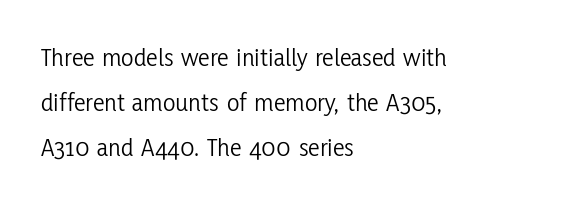
The image shows 26 px text type, upright; set left-aligned, line spacing 1.73x, normal letter spacing, not underlined.
